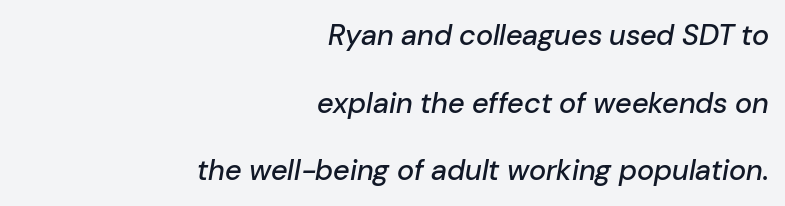
The image shows 29 px text type, italic (leaning right); set right-aligned, loose line spacing (2.33x), normal letter spacing, not underlined; low stroke contrast and a medium x-height.
